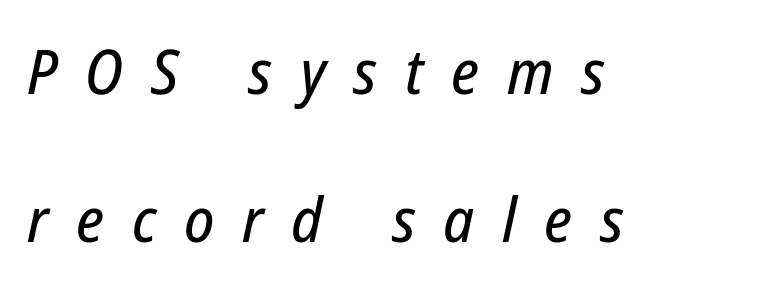
Look at the tracking — it's clearly loosened, letters drifting apart. Check the space under the baseline: it is left empty. Notice the wide empty band between every row — that's loose leading. Character widths vary here, with narrow letters taking less room than wide ones. Left-aligned paragraph, ragged on the right.
